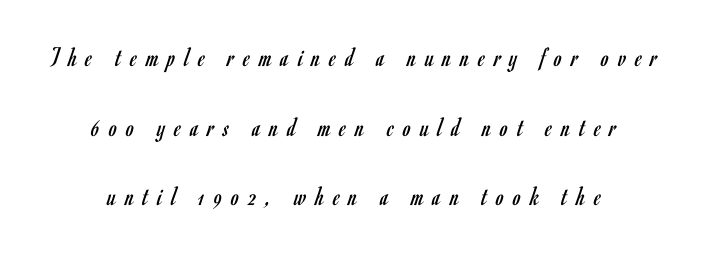
The image shows 28 px regular-weight, condensed sans-serif type; set centered, loose line spacing (2.49x), unusually wide letter spacing (+0.33 em), not underlined; low stroke contrast and a small x-height.
